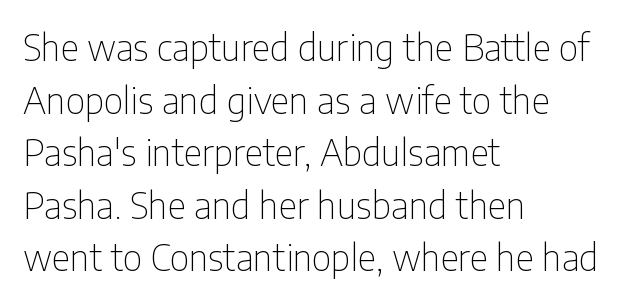
Q: Is the text bold? A: No.
Q: Is the text italic (slanted)? A: No, it is upright.
Q: Is the typeface a serif or a sans-serif typeface? A: Sans-serif.
Q: Is the text underlined? A: No.
Q: How is the paragraph aligned? A: Left-aligned.
Q: Is the spacing between letters normal or unusually wide? A: Normal.
Q: Is the spacing between lines tight, normal or loose? A: Normal.
Q: Width (condensed, normal, or wide)? A: Condensed.
Q: Stroke contrast? A: Low.
Q: x-height? A: Medium.
Q: Monospaced? A: No.
